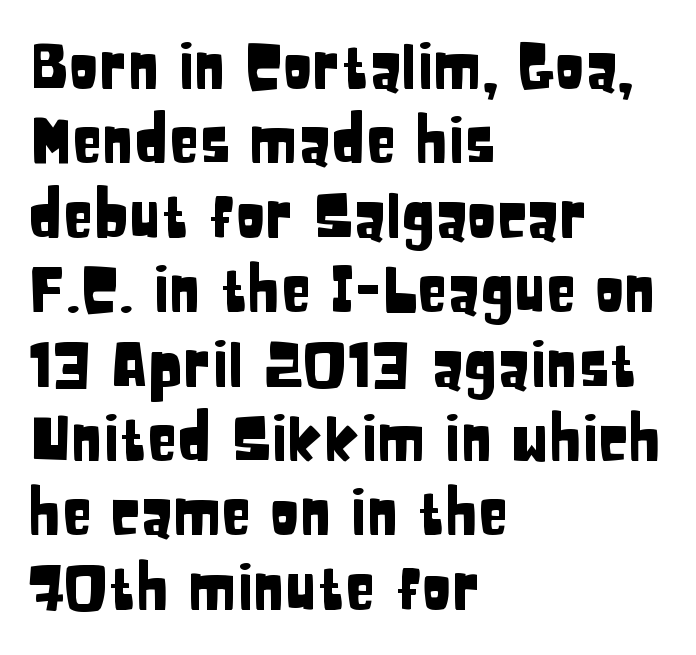
The characters display no serif detailing; their extremities are plain. If you drew a ruler down the left edge, every line would touch it. You could not count columns in this text — the font is proportionally spaced. Notice how the stems are strictly vertical — no italics here. The glyphs are unaccompanied by any horizontal stroke below them.
